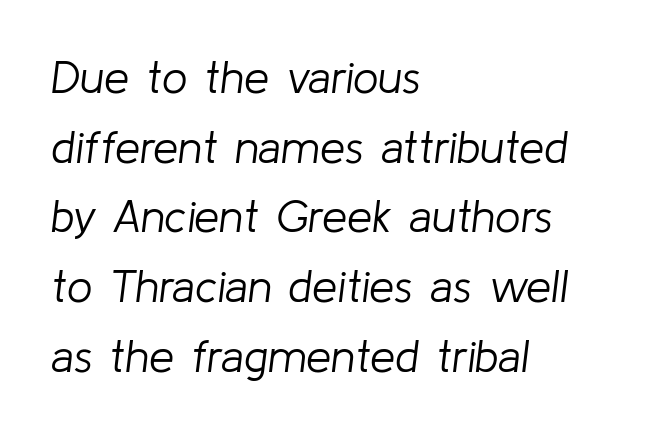
Leading matches the norm, producing a regular column. The lines in this sample share a left origin and differ only in where they stop. The strip under each line holds only bare page. Is the letter spacing exaggerated? No — it looks like the ordinary default.
